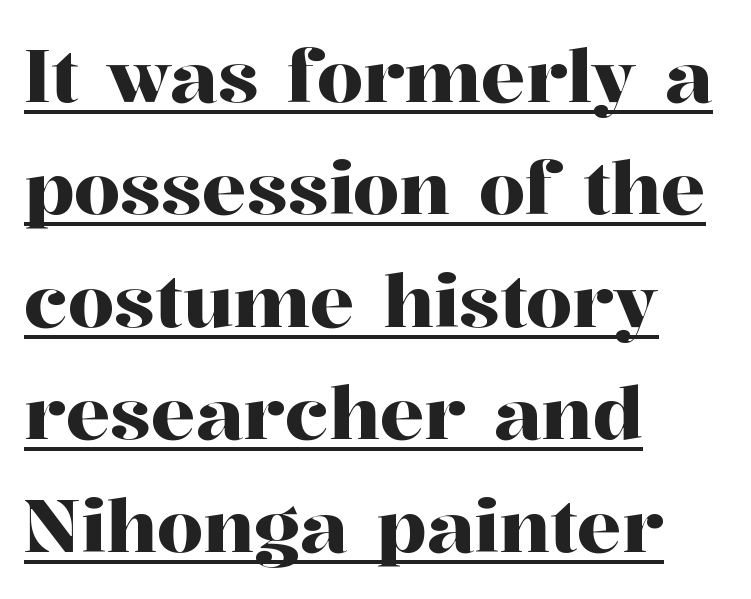
{"serif": "yes", "italic": "no", "width": "normal", "stroke_contrast": "high", "x_height": "medium", "monospaced": "no", "underline": "yes", "align": "left", "line_spacing": "normal", "line_spacing_ratio": 1.52, "letter_spacing": "normal", "letter_spacing_em": 0.0, "glyph_px": 74}
